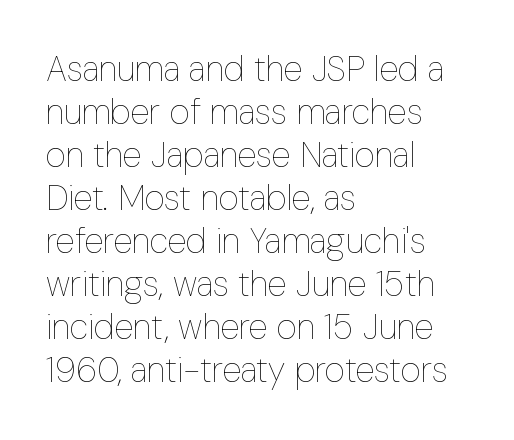
{"italic": "no", "bold": "no", "weight": "thin", "width": "condensed", "stroke_contrast": "low", "x_height": "medium", "monospaced": "no", "underline": "no", "align": "left", "line_spacing_ratio": 1.23, "letter_spacing": "normal", "letter_spacing_em": 0.0, "glyph_px": 35}
